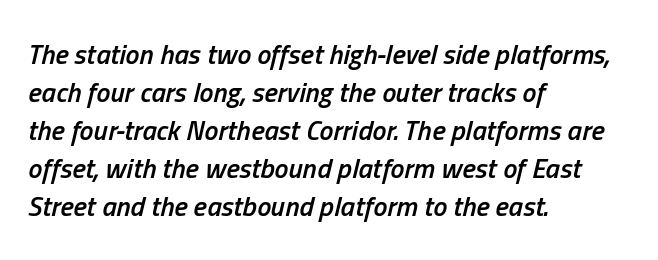
No extra tracking has been applied to these lines. These words are printed semibold, heavier than regular yet not bold. Visually the block forms a straight wall on the left and a jagged coastline on the right. Rendered with sloped, italic letterforms. Just letters on the line, the space beneath them empty. Rows of type keep a routine distance in the vertical direction.
